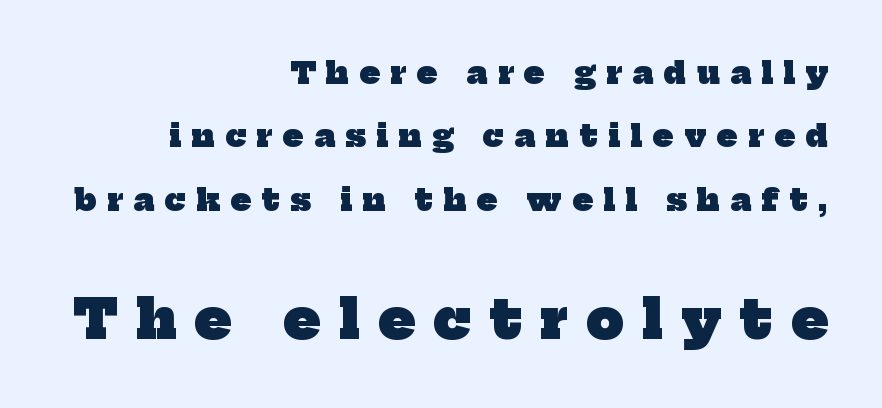
Q: Is the text bold? A: Yes.
Q: Is the typeface a serif or a sans-serif typeface? A: Serif.
Q: Is the text underlined? A: No.
Q: How is the paragraph aligned? A: Right-aligned.
Q: Is the spacing between letters normal or unusually wide? A: Unusually wide.
Q: Is the spacing between lines tight, normal or loose? A: Loose.
Q: Which block of text is set in a larger size, the first (top) or the second (bottom)? A: The second (bottom) one.
Q: Width (condensed, normal, or wide)? A: Normal.
Q: Stroke contrast? A: Low.
Q: x-height? A: Medium.
Q: Monospaced? A: No.
